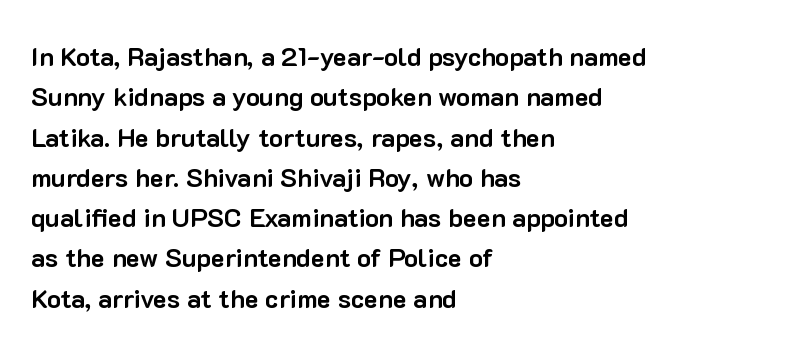
A classic flush-left, rag-right setting is used for this passage. Rows of type keep a routine distance in the vertical direction. Descenders are the only things crossing below the line. The strokes are fattened all the way to bold. Tracking value appears to be zero — textbook default spacing.
